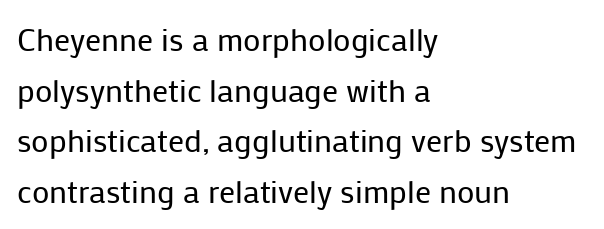
{"serif": "no", "italic": "no", "bold": "no", "weight": "regular", "width": "normal", "stroke_contrast": "low", "x_height": "medium", "monospaced": "no", "underline": "no", "align": "left", "line_spacing": "normal", "line_spacing_ratio": 1.58, "letter_spacing": "normal", "letter_spacing_em": 0.0, "glyph_px": 32}
